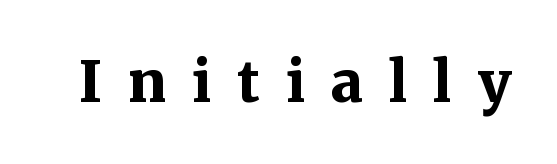
{"serif": "yes", "italic": "no", "bold": "yes", "weight": "bold", "width": "normal", "stroke_contrast": "medium", "x_height": "medium", "monospaced": "no", "underline": "no", "letter_spacing": "wide", "letter_spacing_em": 0.46, "glyph_px": 56}
